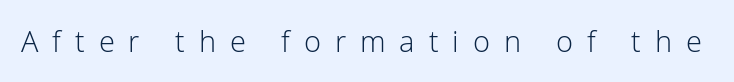
The image shows 29 px light sans-serif type, upright; set unusually wide letter spacing (+0.48 em), not underlined; low stroke contrast and a medium x-height.
